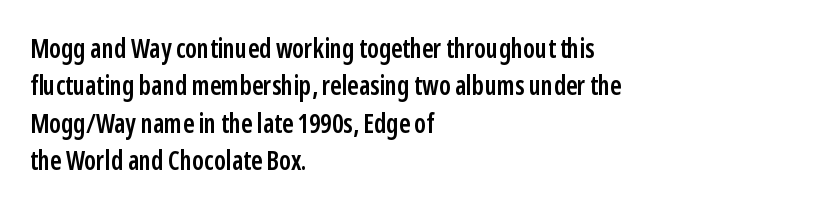
{"italic": "no", "bold": "semi", "underline": "no", "align": "left", "line_spacing": "normal", "line_spacing_ratio": 1.44, "letter_spacing": "normal", "letter_spacing_em": 0.0, "glyph_px": 26}
